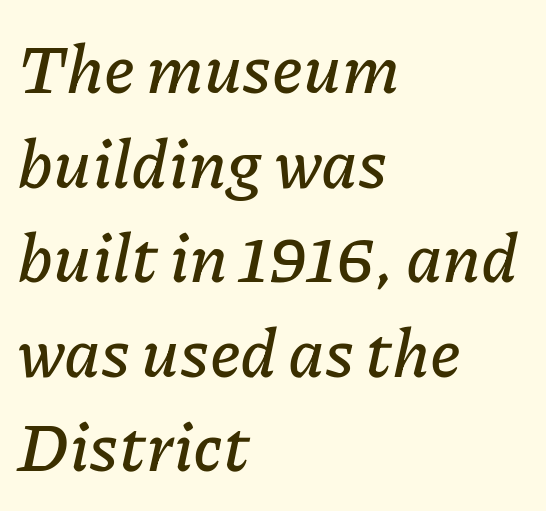
The image shows 68 px text type, italic (leaning right); set left-aligned, normal line spacing (1.39x), normal letter spacing, not underlined; low stroke contrast and a medium x-height.
